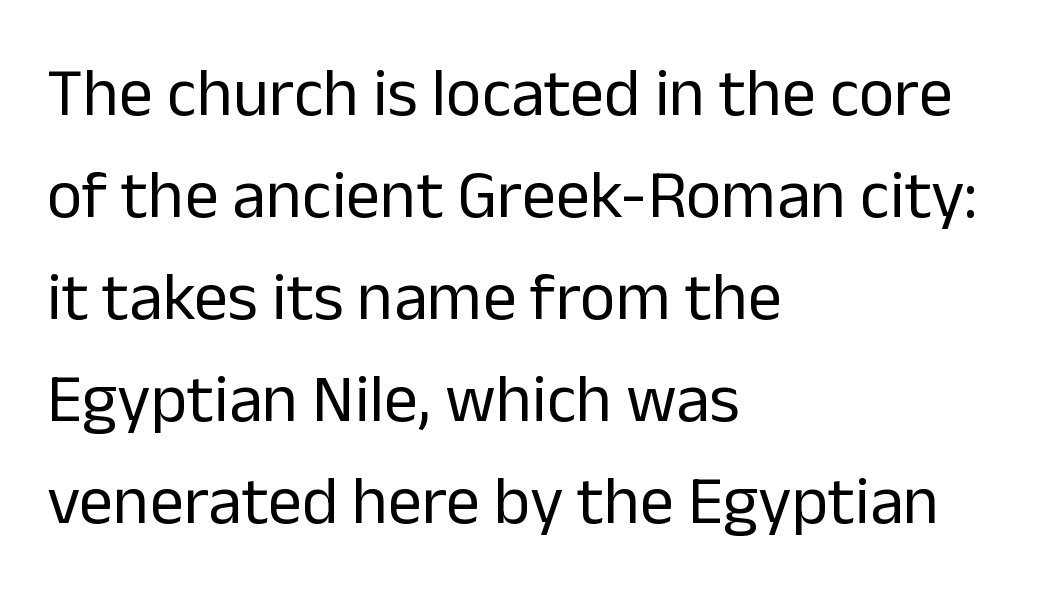
The passage shown has conventional tracking throughout. If you measured baseline to baseline, you'd find a middling distance. The passage is arranged the way most books set body copy — flush left. No heavy texture on the line: the type isn't bold. Tall strokes in this sample are plumb rather than angled. Regarding serifs, this sample does without them.
